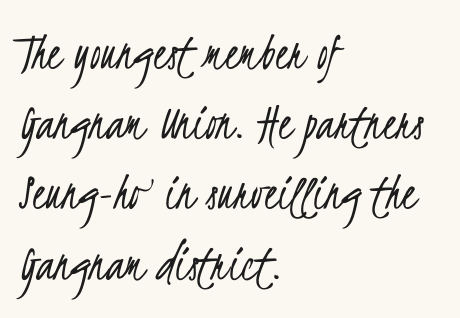
Q: Is the text bold? A: No.
Q: Is the typeface a serif or a sans-serif typeface? A: Sans-serif.
Q: Is the text underlined? A: No.
Q: How is the paragraph aligned? A: Left-aligned.
Q: Is the spacing between letters normal or unusually wide? A: Normal.
Q: Is the spacing between lines tight, normal or loose? A: Normal.
Q: Width (condensed, normal, or wide)? A: Condensed.
Q: Stroke contrast? A: Low.
Q: x-height? A: Small.
Q: Monospaced? A: No.
